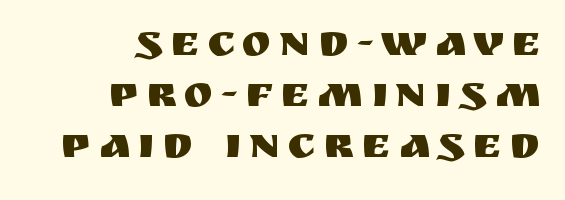
Every row of glyphs terminates at an identical x-position on the right. Check under the words: just untouched page. Nope, not italic — everything's standing straight. Do the characters align in a grid? No, the font is proportional. Letterform terminals end flat and unadorned throughout the passage.
